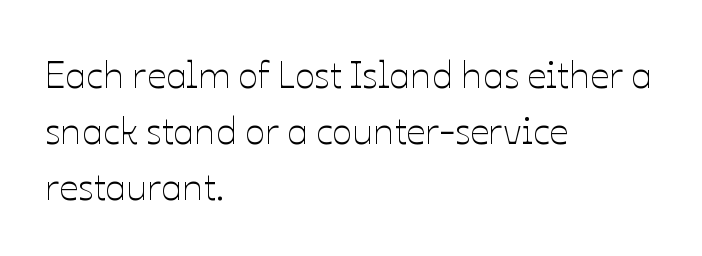
Q: Is the text bold? A: No.
Q: Is the text italic (slanted)? A: No, it is upright.
Q: Is the text underlined? A: No.
Q: How is the paragraph aligned? A: Left-aligned.
Q: Is the spacing between letters normal or unusually wide? A: Normal.
Q: Is the spacing between lines tight, normal or loose? A: Normal.
Q: Width (condensed, normal, or wide)? A: Normal.
Q: Stroke contrast? A: Low.
Q: x-height? A: Medium.
Q: Monospaced? A: No.
